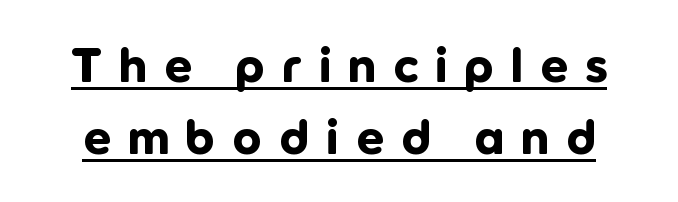
The image shows 48 px bold sans-serif type, upright; set normal line spacing (1.51x), unusually wide letter spacing (+0.36 em), underlined; low stroke contrast and a medium x-height.
